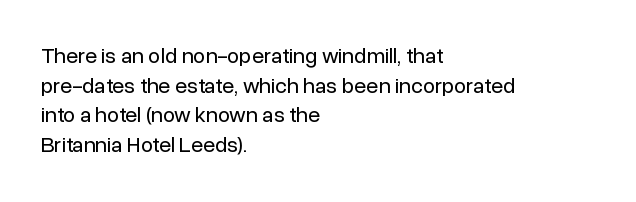
Q: Is the text bold? A: No.
Q: Is the text italic (slanted)? A: No, it is upright.
Q: Is the text underlined? A: No.
Q: How is the paragraph aligned? A: Left-aligned.
Q: Is the spacing between letters normal or unusually wide? A: Normal.
Q: Is the spacing between lines tight, normal or loose? A: Normal.
